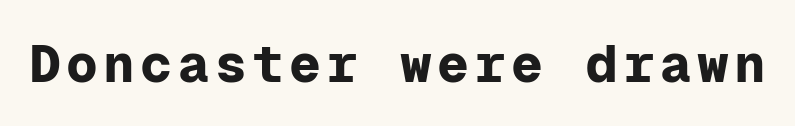
Q: Is the text bold? A: Yes.
Q: Is the text italic (slanted)? A: No, it is upright.
Q: Is the typeface a serif or a sans-serif typeface? A: Sans-serif.
Q: Is the text underlined? A: No.
Q: Width (condensed, normal, or wide)? A: Normal.
Q: Stroke contrast? A: Low.
Q: x-height? A: Medium.
Q: Monospaced? A: Yes.
